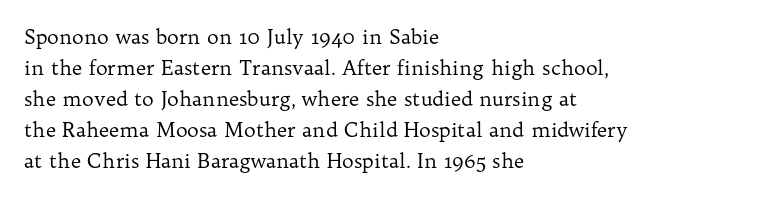
{"italic": "no", "bold": "no", "underline": "no", "align": "left", "line_spacing": "normal", "line_spacing_ratio": 1.55, "letter_spacing": "normal", "letter_spacing_em": 0.0, "glyph_px": 20}
